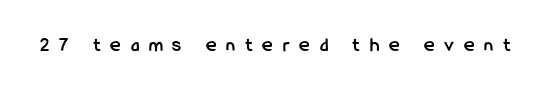
The image shows 20 px bold type, upright; set unusually wide letter spacing (+0.49 em), not underlined.
